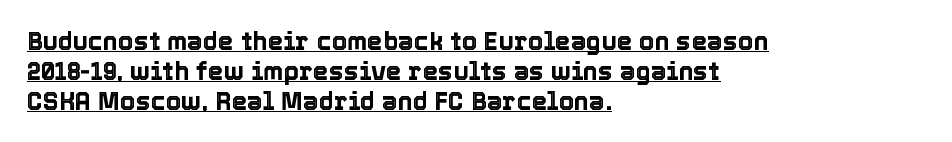
Q: Is the text italic (slanted)? A: No, it is upright.
Q: Is the text underlined? A: Yes.
Q: How is the paragraph aligned? A: Left-aligned.
Q: Is the spacing between letters normal or unusually wide? A: Normal.
